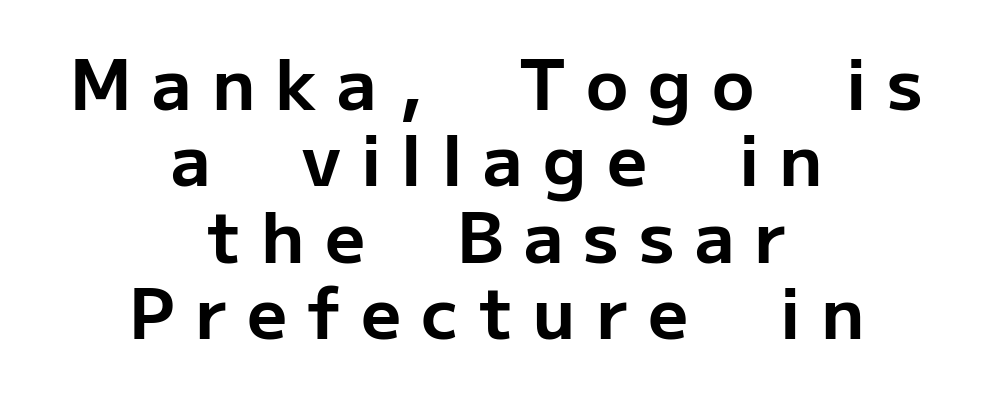
You could not count columns in this text — the font is proportionally spaced. This block would grow much taller if given ordinary leading; it's compressed now. Honestly, there is no underline to notice here at all. You can tell from the bare stems that sans-serif type was used. These lines have a slow, spaced-out rhythm from letter to letter.
